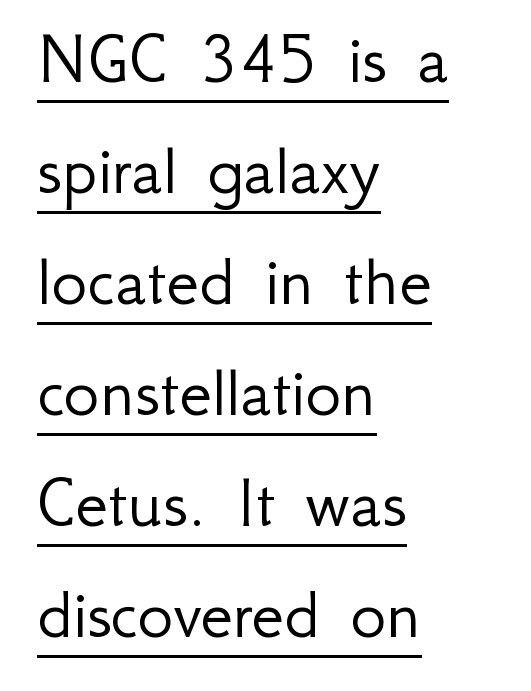
Honestly, the underline is the first thing you notice here. Is this a fixed-width face? No — the glyphs have proportional, varying widths. In terms of letterform style, serifs are entirely absent. Posture: vertical. How would I describe the line gaps? Plain and ordinary. Honestly, the letter spacing is just normal — you wouldn't notice it.
